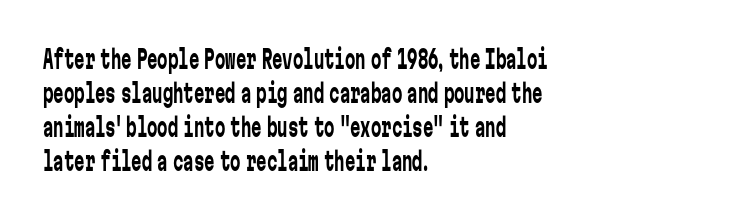
The image shows 26 px text type, upright; set left-aligned, normal line spacing (1.31x), normal letter spacing, not underlined.
